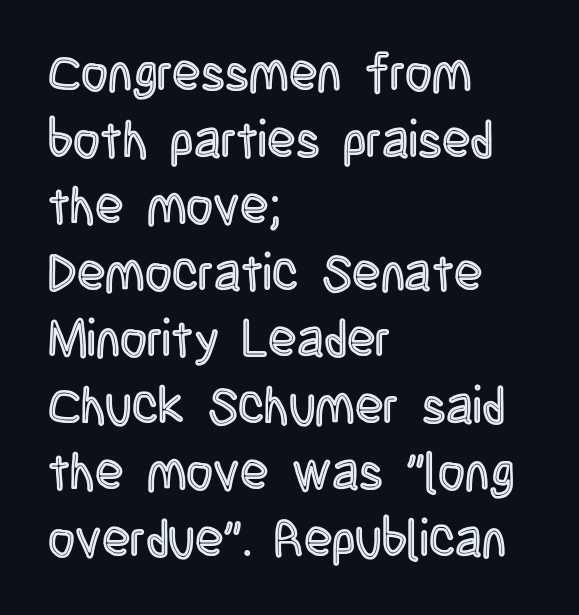
Do the characters align in a grid? No, the font is proportional. Tracking here is standard; glyphs follow each other at the usual distance. The rendering uses a moderate line-height, typical for paragraphs. Where is the straight margin? On the left.
